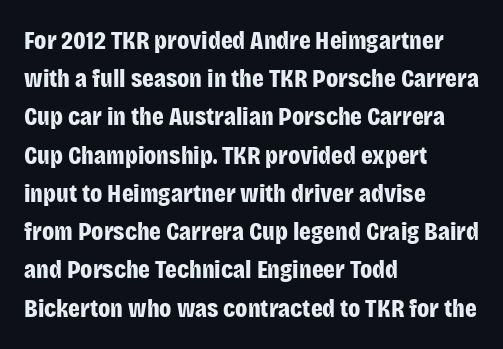
Q: Is the text bold? A: Yes.
Q: Is the text italic (slanted)? A: No, it is upright.
Q: Is the text underlined? A: No.
Q: How is the paragraph aligned? A: Left-aligned.
Q: Is the spacing between letters normal or unusually wide? A: Normal.
Q: Is the spacing between lines tight, normal or loose? A: Normal.
